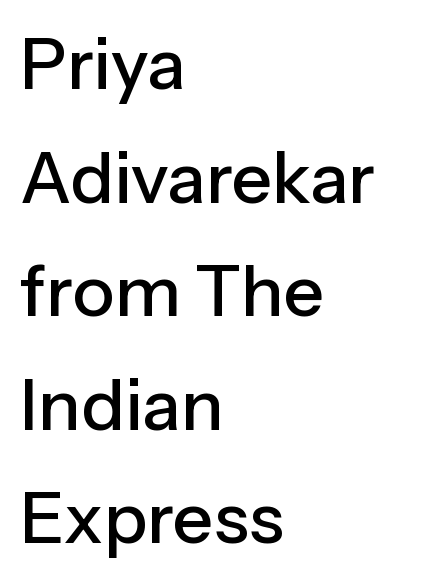
Q: Is the text italic (slanted)? A: No, it is upright.
Q: Is the typeface a serif or a sans-serif typeface? A: Sans-serif.
Q: Is the text underlined? A: No.
Q: How is the paragraph aligned? A: Left-aligned.
Q: Is the spacing between letters normal or unusually wide? A: Normal.
Q: Is the spacing between lines tight, normal or loose? A: Normal.
Q: Width (condensed, normal, or wide)? A: Normal.
Q: Stroke contrast? A: Low.
Q: x-height? A: Medium.
Q: Monospaced? A: No.
